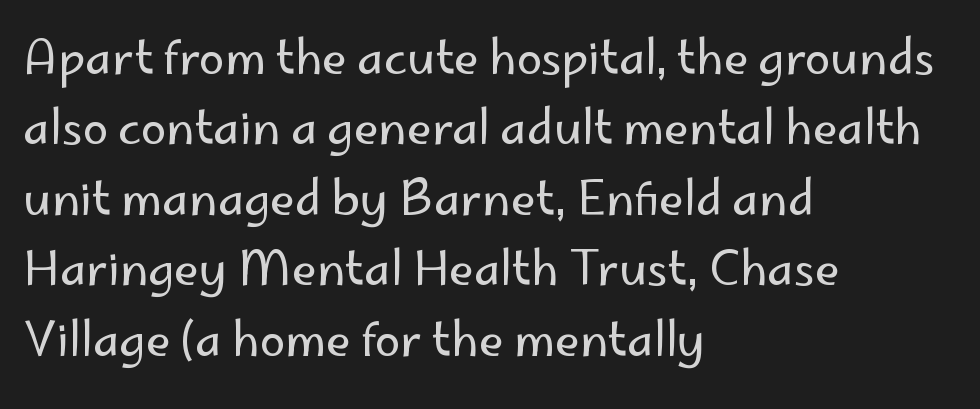
Q: Is the text bold? A: No.
Q: Is the text italic (slanted)? A: No, it is upright.
Q: Is the typeface a serif or a sans-serif typeface? A: Sans-serif.
Q: Is the text underlined? A: No.
Q: How is the paragraph aligned? A: Left-aligned.
Q: Is the spacing between letters normal or unusually wide? A: Normal.
Q: Is the spacing between lines tight, normal or loose? A: Normal.
Q: Width (condensed, normal, or wide)? A: Normal.
Q: Stroke contrast? A: Low.
Q: x-height? A: Small.
Q: Monospaced? A: No.
